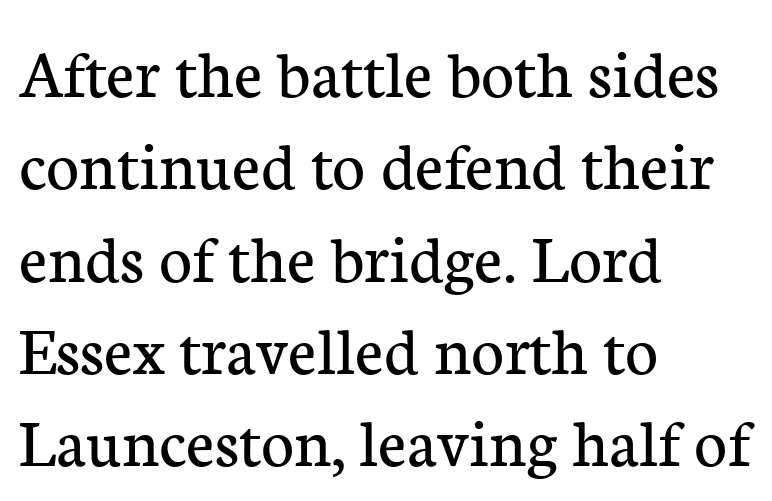
The image shows 71 px regular-weight serif type, upright; set left-aligned, normal line spacing (1.3x), normal letter spacing, not underlined; low stroke contrast and a medium x-height.
